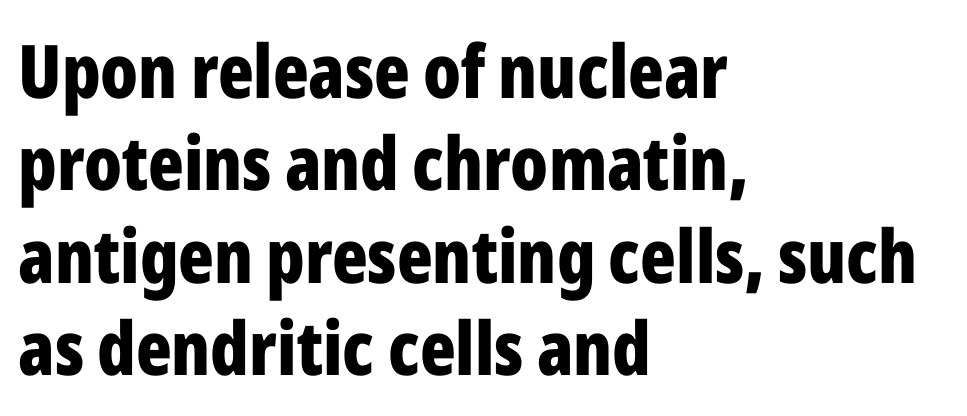
Q: Is the text bold? A: Yes.
Q: Is the text italic (slanted)? A: No, it is upright.
Q: Is the typeface a serif or a sans-serif typeface? A: Sans-serif.
Q: Is the text underlined? A: No.
Q: How is the paragraph aligned? A: Left-aligned.
Q: Is the spacing between letters normal or unusually wide? A: Normal.
Q: Is the spacing between lines tight, normal or loose? A: Normal.
Q: Width (condensed, normal, or wide)? A: Condensed.
Q: Stroke contrast? A: Low.
Q: x-height? A: Medium.
Q: Monospaced? A: No.
